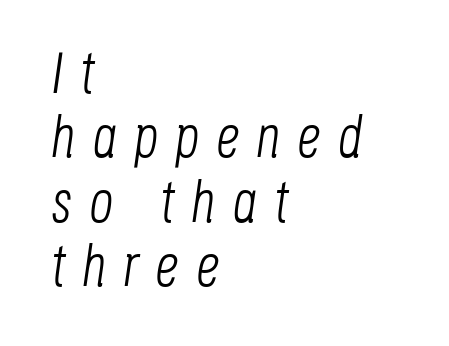
The image shows 59 px light, condensed type, italic (leaning right); set left-aligned, tight line spacing (1.09x), unusually wide letter spacing (+0.29 em), not underlined; low stroke contrast and a large x-height.
